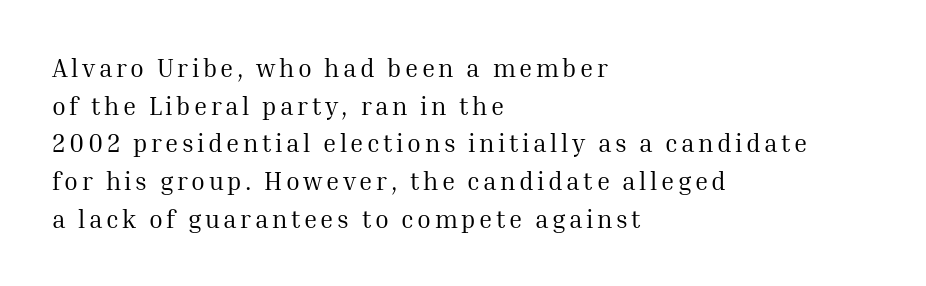
Plain, unruled lines of type. Rendered with straight, roman letterforms. Notice how descenders clear the ascenders below comfortably — that's standard leading. Compared with a typical body face, this is equally light or lighter still.
